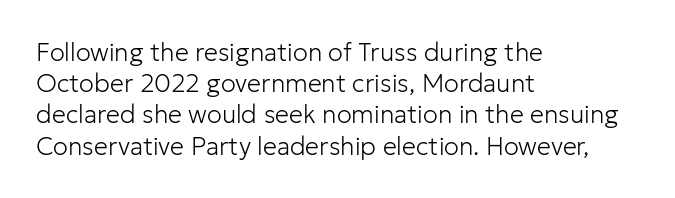
Q: Is the text bold? A: No.
Q: Is the text italic (slanted)? A: No, it is upright.
Q: Is the text underlined? A: No.
Q: How is the paragraph aligned? A: Left-aligned.
Q: Is the spacing between letters normal or unusually wide? A: Normal.
Q: Is the spacing between lines tight, normal or loose? A: Normal.
